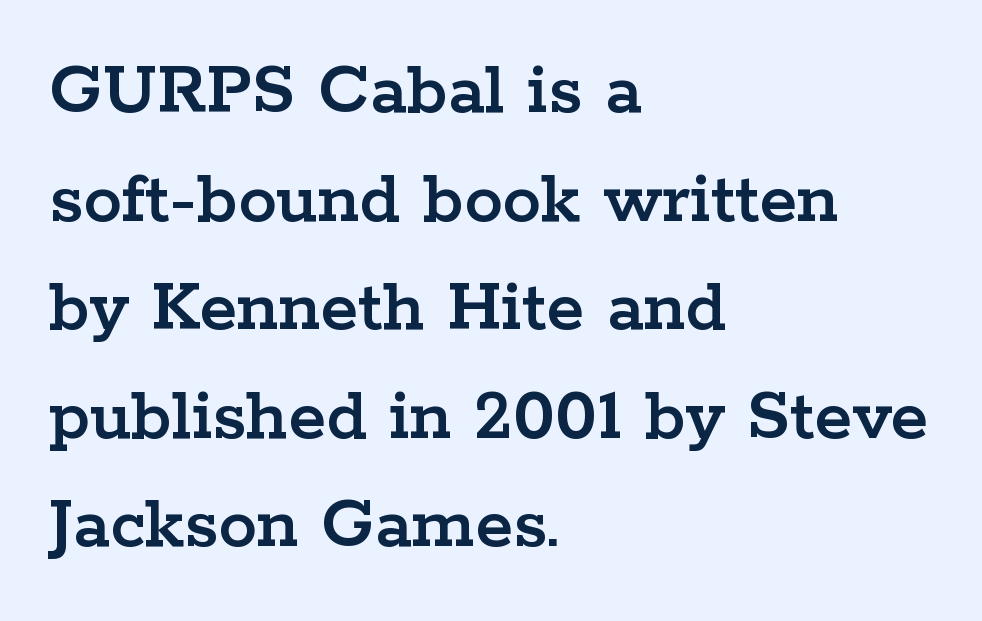
{"serif": "yes", "italic": "no", "width": "wide", "stroke_contrast": "low", "x_height": "medium", "monospaced": "no", "underline": "no", "align": "left", "line_spacing": "normal", "line_spacing_ratio": 1.41, "letter_spacing": "normal", "letter_spacing_em": 0.0, "glyph_px": 77}
